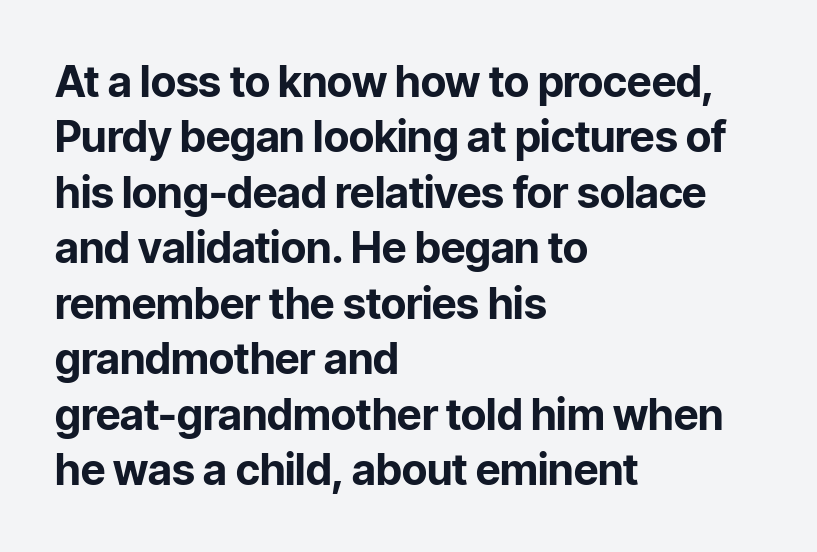
The image shows 43 px bold sans-serif type, upright; set left-aligned, normal line spacing (1.29x), normal letter spacing, not underlined; low stroke contrast and a medium x-height.
